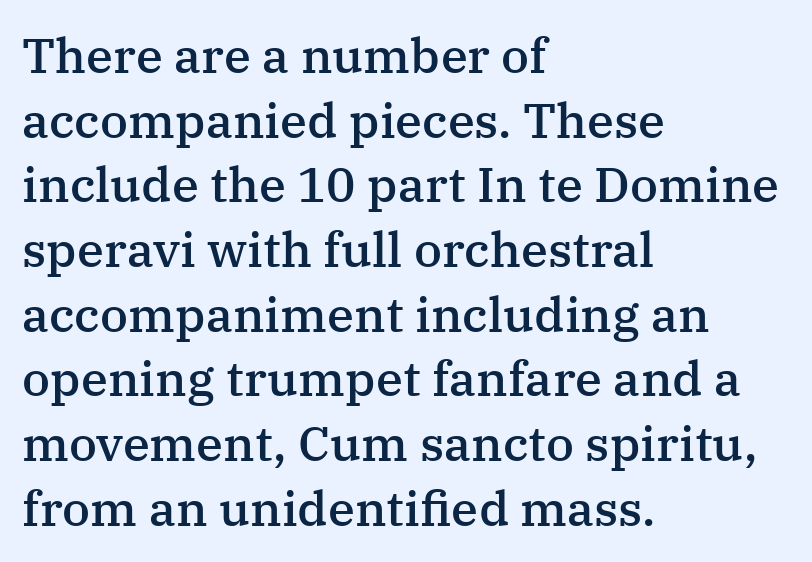
The image shows 49 px semibold serif type, upright; set left-aligned, normal line spacing (1.32x), normal letter spacing, not underlined; medium stroke contrast and a medium x-height.
